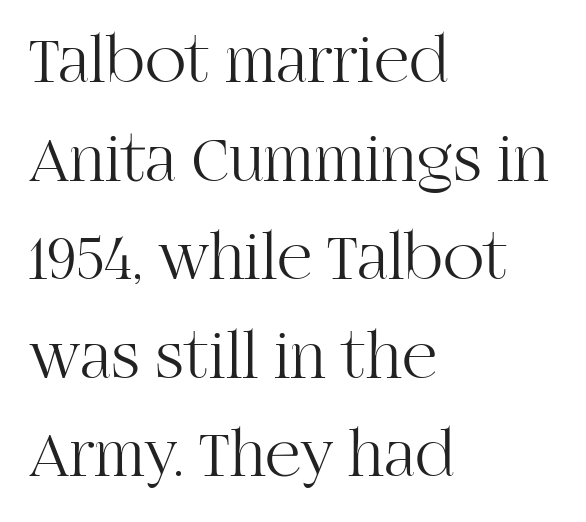
{"serif": "yes", "italic": "no", "bold": "no", "weight": "light", "width": "normal", "stroke_contrast": "high", "x_height": "large", "monospaced": "no", "underline": "no", "align": "left", "line_spacing": "normal", "line_spacing_ratio": 1.45, "letter_spacing": "normal", "letter_spacing_em": 0.0, "glyph_px": 68}
